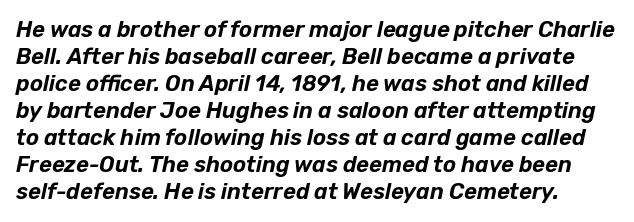
{"italic": "yes", "lean": "right", "slant_degrees": 12, "underline": "no", "line_spacing_ratio": 1.23, "letter_spacing": "normal", "letter_spacing_em": 0.0, "glyph_px": 22}
